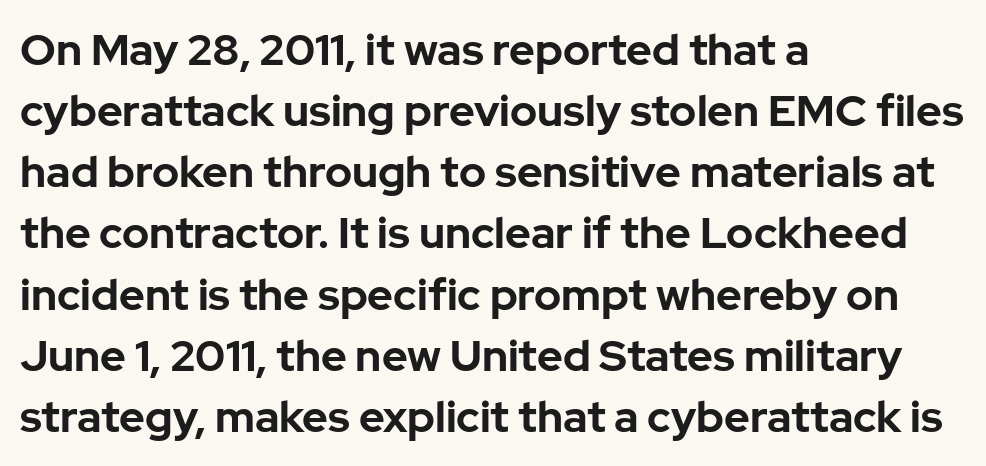
Q: Is the text bold? A: Yes.
Q: Is the text italic (slanted)? A: No, it is upright.
Q: Is the typeface a serif or a sans-serif typeface? A: Sans-serif.
Q: Is the text underlined? A: No.
Q: How is the paragraph aligned? A: Left-aligned.
Q: Is the spacing between letters normal or unusually wide? A: Normal.
Q: Is the spacing between lines tight, normal or loose? A: Normal.
Q: Width (condensed, normal, or wide)? A: Normal.
Q: Stroke contrast? A: Low.
Q: x-height? A: Medium.
Q: Monospaced? A: No.
